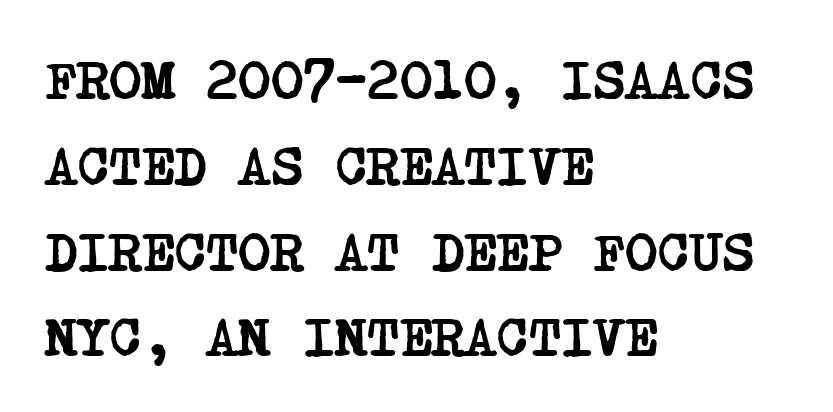
Q: Is the text bold? A: Yes.
Q: Is the typeface a serif or a sans-serif typeface? A: Serif.
Q: Is the text underlined? A: No.
Q: How is the paragraph aligned? A: Left-aligned.
Q: Is the spacing between letters normal or unusually wide? A: Normal.
Q: Is the spacing between lines tight, normal or loose? A: Normal.
Q: Width (condensed, normal, or wide)? A: Condensed.
Q: Stroke contrast? A: Low.
Q: x-height? A: Large.
